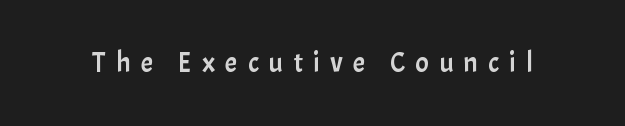
{"serif": "no", "italic": "no", "width": "normal", "stroke_contrast": "low", "x_height": "medium", "monospaced": "no", "underline": "no", "letter_spacing": "wide", "letter_spacing_em": 0.36, "glyph_px": 28}
